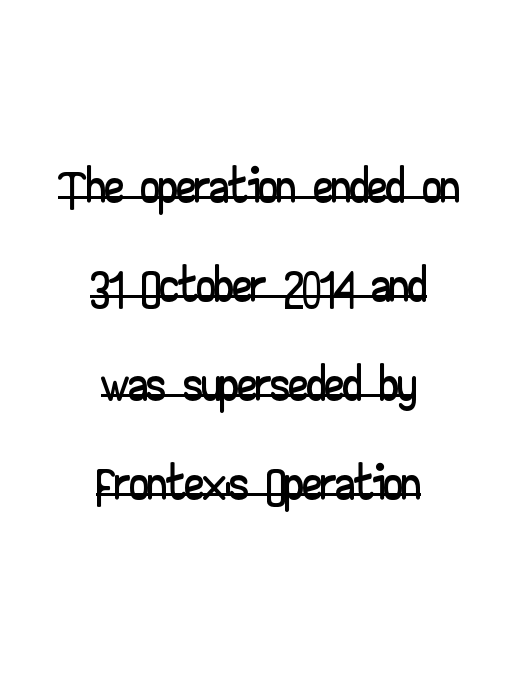
Does the lettering tilt? It doesn't — this is upright. Note the varied advance widths — an 'i' is clearly narrower than an 'm'. The line-height multiplier appears to be the usual default. The whitespace from short lines is split evenly between both sides. The font family rendered here belongs to the sans-serif group.
